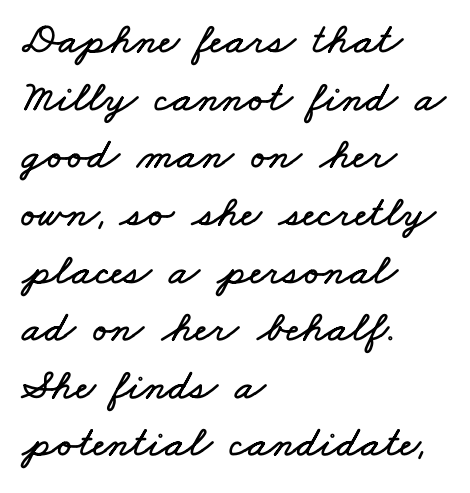
The text block is weighted toward the left margin, trailing off unevenly rightward. Clear beneath every line of the passage. This sample has the flowing, uneven cadence of proportional lettering. Observe the ordinary spacing: letters are neighbours, not strangers. In terms of leading, this rendering sits right in the middle.
